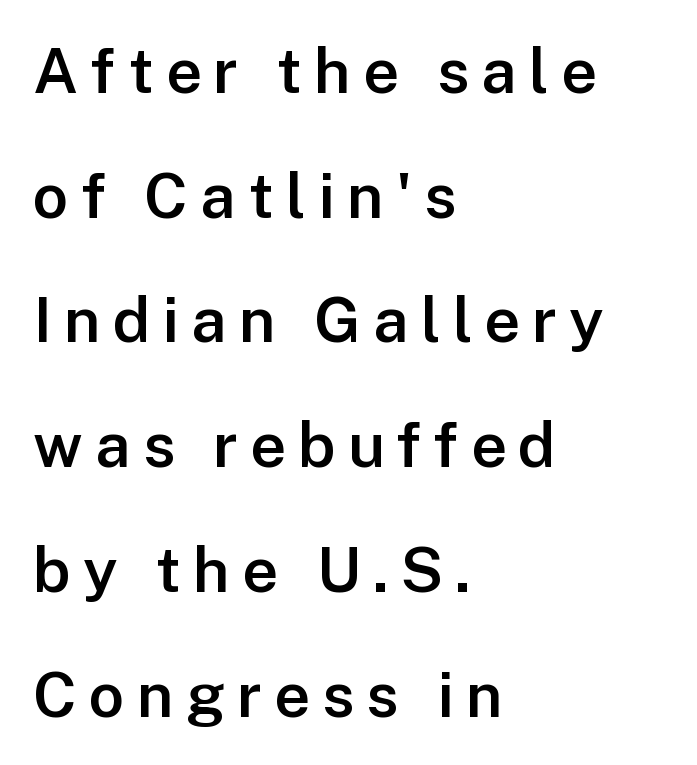
{"serif": "no", "italic": "no", "bold": "semi", "weight": "semibold", "width": "normal", "stroke_contrast": "low", "x_height": "medium", "monospaced": "no", "underline": "no", "align": "left", "line_spacing": "loose", "line_spacing_ratio": 1.98, "glyph_px": 63}
